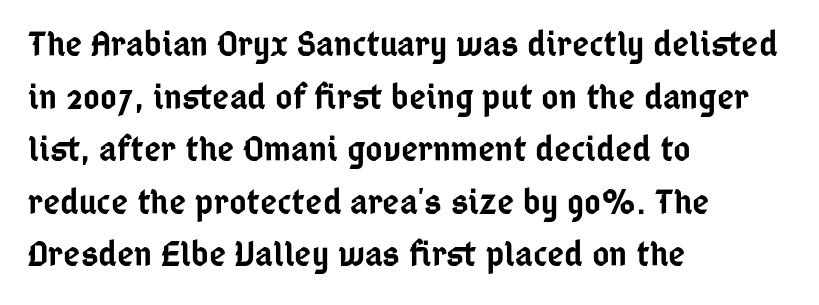
Q: Is the text bold? A: Semi-bold.
Q: Is the text italic (slanted)? A: No, it is upright.
Q: Is the typeface a serif or a sans-serif typeface? A: Sans-serif.
Q: Is the text underlined? A: No.
Q: How is the paragraph aligned? A: Left-aligned.
Q: Is the spacing between letters normal or unusually wide? A: Normal.
Q: Is the spacing between lines tight, normal or loose? A: Normal.
Q: Width (condensed, normal, or wide)? A: Condensed.
Q: Stroke contrast? A: Low.
Q: x-height? A: Medium.
Q: Monospaced? A: No.
